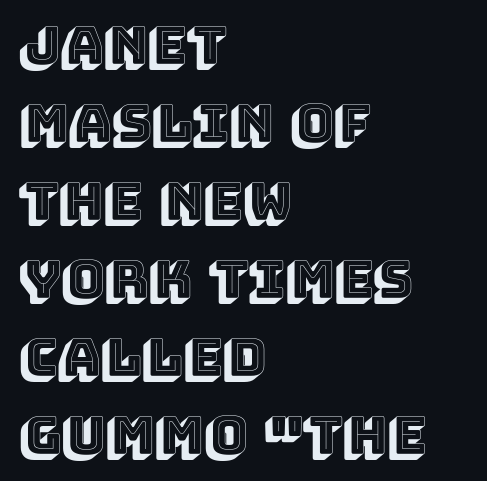
{"italic": "no", "width": "normal", "x_height": "large", "monospaced": "no", "underline": "no", "align": "left", "line_spacing": "normal", "line_spacing_ratio": 1.5, "letter_spacing": "normal", "letter_spacing_em": 0.0, "glyph_px": 52}
